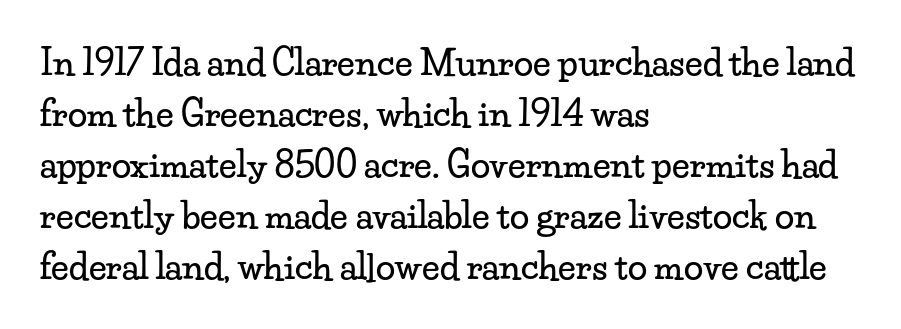
{"serif": "yes", "italic": "no", "width": "wide", "stroke_contrast": "low", "x_height": "small", "monospaced": "no", "underline": "no", "align": "left", "line_spacing": "normal", "line_spacing_ratio": 1.46, "letter_spacing": "normal", "letter_spacing_em": 0.0, "glyph_px": 35}
